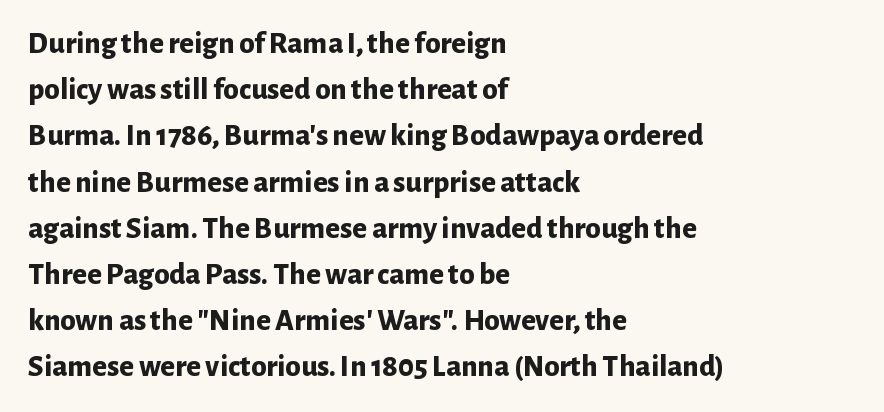
{"serif": "no", "italic": "no", "bold": "yes", "weight": "bold", "width": "normal", "stroke_contrast": "low", "x_height": "medium", "monospaced": "no", "underline": "no", "align": "left", "line_spacing": "normal", "line_spacing_ratio": 1.49, "letter_spacing": "normal", "letter_spacing_em": 0.0, "glyph_px": 31}
